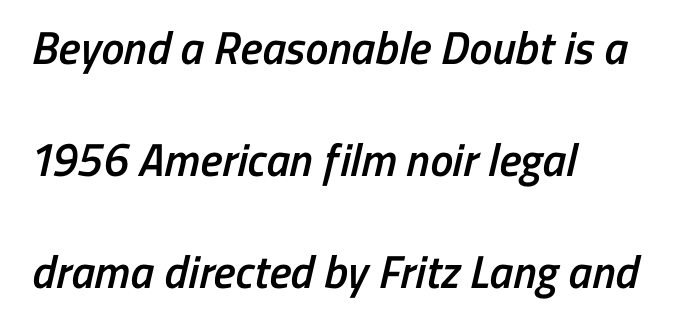
Serif or sans? Sans — the stroke terminals are bare. This sample is left-justified, so line endings fall wherever the words run out. Firm but not heavy-handed strokes: this text is semibold. Nothing unusual about the tracking: characters are spaced as the font intends. Vertically, the passage feels expansive, rows floating well apart.
